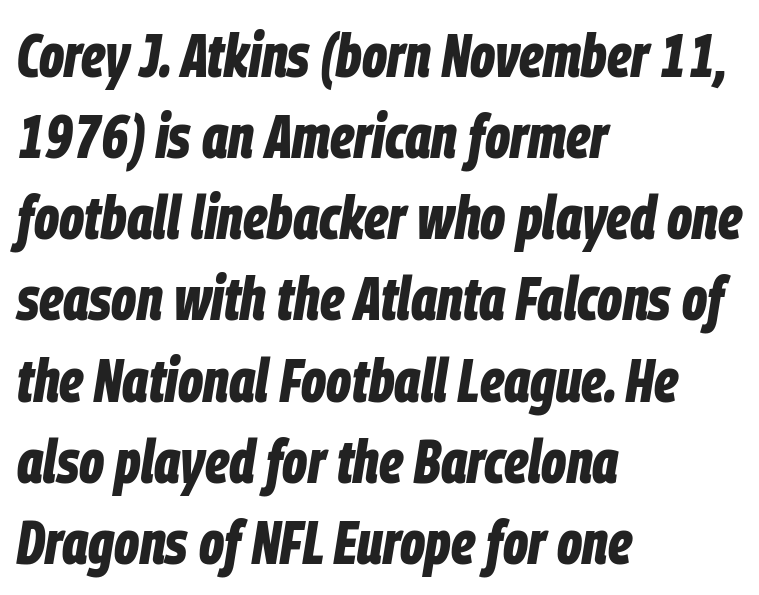
Q: Is the text bold? A: Yes.
Q: Is the text italic (slanted)? A: Yes, it leans right by about 9 degrees.
Q: Is the text underlined? A: No.
Q: How is the paragraph aligned? A: Left-aligned.
Q: Is the spacing between letters normal or unusually wide? A: Normal.
Q: Is the spacing between lines tight, normal or loose? A: Normal.
Q: Width (condensed, normal, or wide)? A: Condensed.
Q: Stroke contrast? A: Low.
Q: x-height? A: Large.
Q: Monospaced? A: No.
